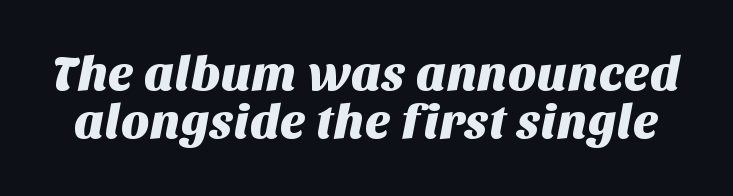
{"serif": "no", "width": "normal", "stroke_contrast": "medium", "x_height": "large", "monospaced": "no", "underline": "no", "line_spacing": "tight", "line_spacing_ratio": 0.97, "letter_spacing": "normal", "letter_spacing_em": 0.0, "glyph_px": 49}
